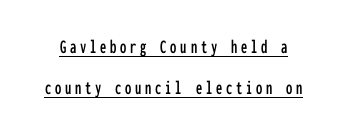
Q: Is the text italic (slanted)? A: No, it is upright.
Q: Is the text underlined? A: Yes.
Q: Is the spacing between lines tight, normal or loose? A: Loose.
